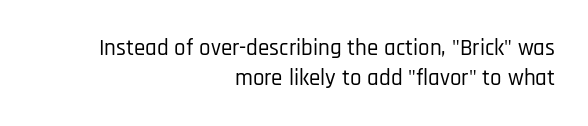
Q: Is the text italic (slanted)? A: No, it is upright.
Q: Is the text underlined? A: No.
Q: How is the paragraph aligned? A: Right-aligned.
Q: Is the spacing between letters normal or unusually wide? A: Normal.
Q: Is the spacing between lines tight, normal or loose? A: Normal.
